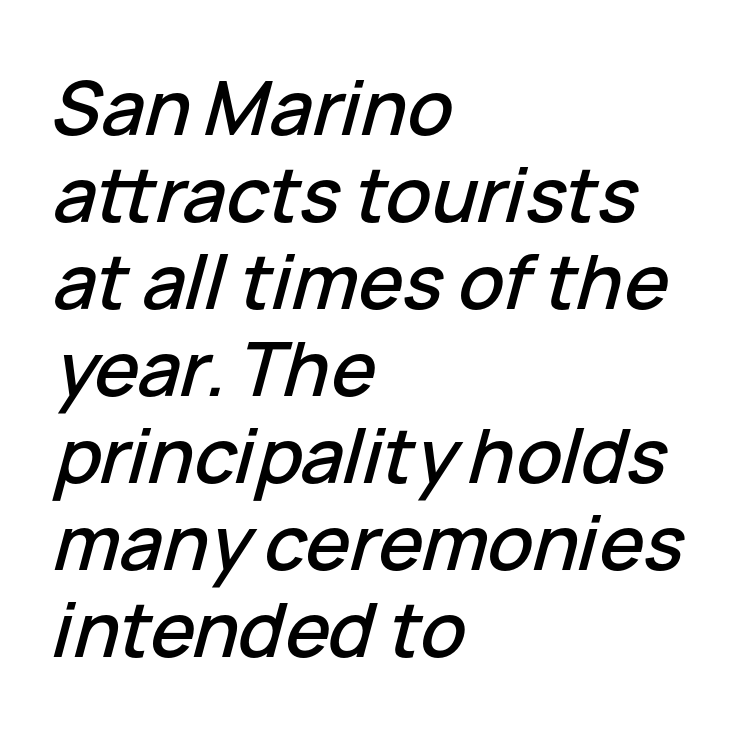
The image shows 75 px text type, italic (leaning right); set left-aligned, line spacing 1.16x, normal letter spacing, not underlined; low stroke contrast and a medium x-height.
